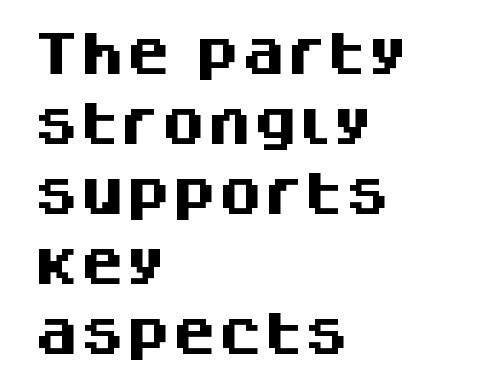
In terms of letterspacing, this is plain default setting. Italic? Not at all — the glyphs are vertical. Evenly set lines give the paragraph a standard silhouette. On the weight axis this lands at bold, roughly 700. The rendering shows plain stroke endings on the letterforms — a sans-serif design. Descender tails drop into unmarked territory.
